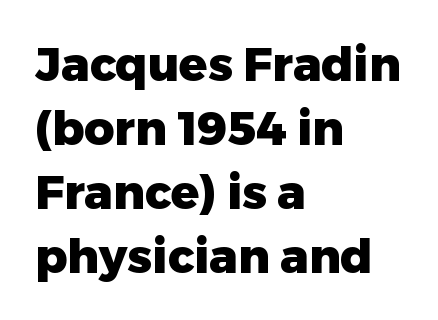
Q: Is the text bold? A: Yes.
Q: Is the text italic (slanted)? A: No, it is upright.
Q: Is the typeface a serif or a sans-serif typeface? A: Sans-serif.
Q: Is the text underlined? A: No.
Q: How is the paragraph aligned? A: Left-aligned.
Q: Is the spacing between letters normal or unusually wide? A: Normal.
Q: Is the spacing between lines tight, normal or loose? A: Normal.
Q: Width (condensed, normal, or wide)? A: Normal.
Q: Stroke contrast? A: Low.
Q: x-height? A: Medium.
Q: Monospaced? A: No.
